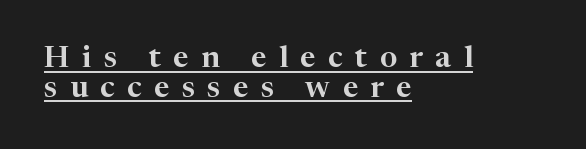
The image shows 30 px serif type, upright; set left-aligned, tight line spacing (0.99x), unusually wide letter spacing (+0.42 em), underlined; high stroke contrast and a medium x-height.
